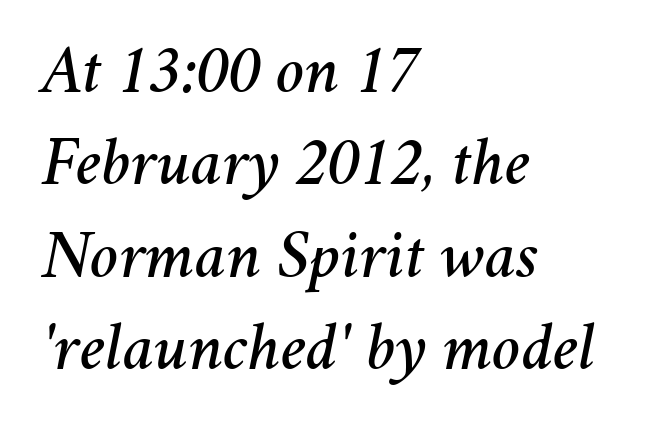
{"italic": "yes", "lean": "right", "slant_degrees": 11, "width": "normal", "stroke_contrast": "medium", "x_height": "medium", "monospaced": "no", "underline": "no", "align": "left", "line_spacing": "normal", "line_spacing_ratio": 1.36, "letter_spacing": "normal", "letter_spacing_em": 0.0, "glyph_px": 68}
